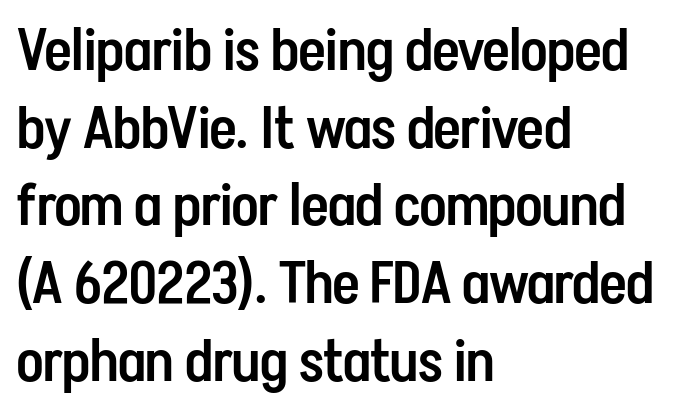
Q: Is the text bold? A: Semi-bold.
Q: Is the text italic (slanted)? A: No, it is upright.
Q: Is the typeface a serif or a sans-serif typeface? A: Sans-serif.
Q: Is the text underlined? A: No.
Q: How is the paragraph aligned? A: Left-aligned.
Q: Is the spacing between letters normal or unusually wide? A: Normal.
Q: Is the spacing between lines tight, normal or loose? A: Normal.
Q: Width (condensed, normal, or wide)? A: Condensed.
Q: Stroke contrast? A: Low.
Q: x-height? A: Medium.
Q: Monospaced? A: No.
